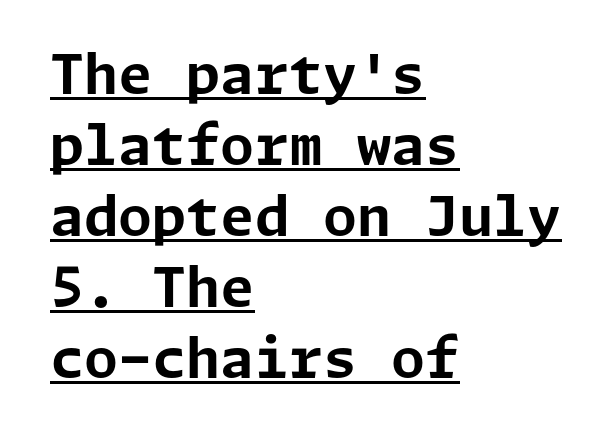
Q: Is the text bold? A: Yes.
Q: Is the text italic (slanted)? A: No, it is upright.
Q: Is the typeface a serif or a sans-serif typeface? A: Sans-serif.
Q: Is the text underlined? A: Yes.
Q: How is the paragraph aligned? A: Left-aligned.
Q: Is the spacing between letters normal or unusually wide? A: Normal.
Q: Is the spacing between lines tight, normal or loose? A: Normal.
Q: Width (condensed, normal, or wide)? A: Normal.
Q: Stroke contrast? A: Low.
Q: x-height? A: Medium.
